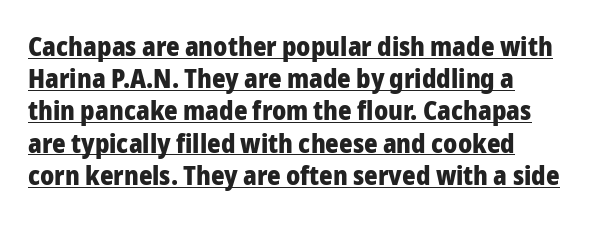
Q: Is the text bold? A: Yes.
Q: Is the text italic (slanted)? A: No, it is upright.
Q: Is the text underlined? A: Yes.
Q: Is the spacing between letters normal or unusually wide? A: Normal.
